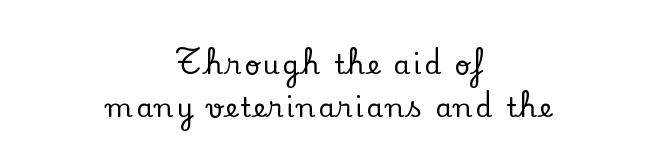
Q: Is the text italic (slanted)? A: No, it is upright.
Q: Is the text underlined? A: No.
Q: How is the paragraph aligned? A: Centered.
Q: Is the spacing between lines tight, normal or loose? A: Normal.
